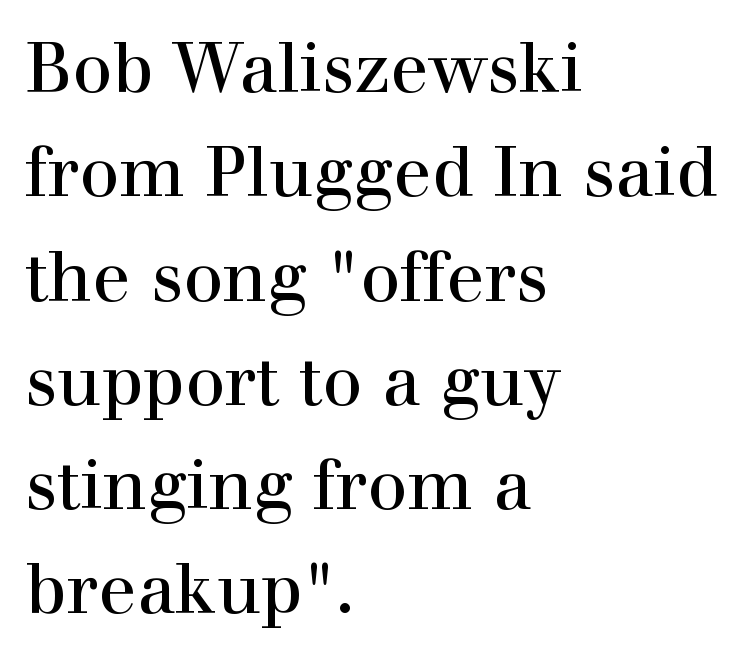
Q: Is the text italic (slanted)? A: No, it is upright.
Q: Is the typeface a serif or a sans-serif typeface? A: Serif.
Q: Is the text underlined? A: No.
Q: How is the paragraph aligned? A: Left-aligned.
Q: Is the spacing between letters normal or unusually wide? A: Normal.
Q: Is the spacing between lines tight, normal or loose? A: Normal.
Q: Width (condensed, normal, or wide)? A: Normal.
Q: x-height? A: Medium.
Q: Monospaced? A: No.
